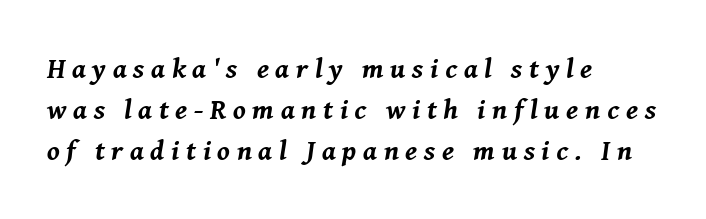
{"italic": "yes", "lean": "right", "slant_degrees": 8, "bold": "yes", "weight": "bold", "width": "normal", "stroke_contrast": "medium", "x_height": "medium", "monospaced": "no", "underline": "no", "align": "left", "line_spacing": "normal", "line_spacing_ratio": 1.47, "letter_spacing": "wide", "letter_spacing_em": 0.24, "glyph_px": 28}
